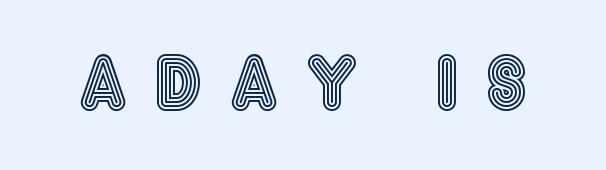
Plain, unruled lines of type. A typesetter would call this heavily tracked-out type. Do the characters align in a grid? No, the font is proportional. The letters stand upright; this is a roman face.
